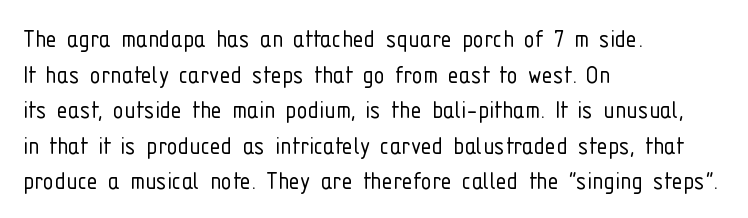
The image shows 28 px light, condensed sans-serif type, upright; set left-aligned, normal line spacing (1.27x), normal letter spacing, not underlined; low stroke contrast and a medium x-height.
